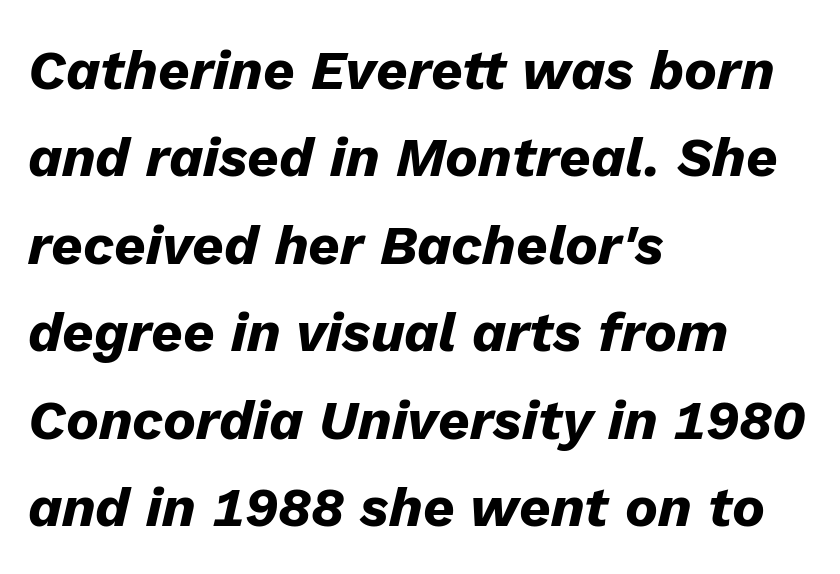
{"italic": "yes", "lean": "right", "slant_degrees": 13, "bold": "yes", "weight": "heavy", "width": "normal", "stroke_contrast": "low", "x_height": "medium", "monospaced": "no", "underline": "no", "align": "left", "line_spacing": "normal", "line_spacing_ratio": 1.59, "letter_spacing": "normal", "letter_spacing_em": 0.0, "glyph_px": 55}
